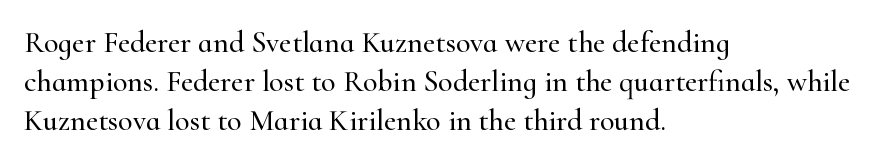
{"serif": "yes", "italic": "no", "width": "normal", "stroke_contrast": "high", "x_height": "small", "monospaced": "no", "underline": "no", "align": "left", "line_spacing": "normal", "line_spacing_ratio": 1.3, "letter_spacing": "normal", "letter_spacing_em": 0.0, "glyph_px": 30}
